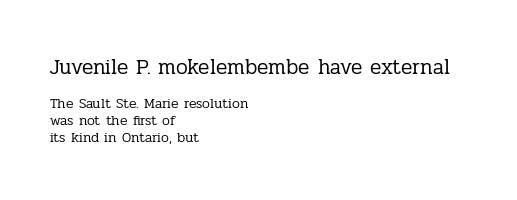
Q: Is the text bold? A: No.
Q: Is the text italic (slanted)? A: No, it is upright.
Q: Is the text underlined? A: No.
Q: How is the paragraph aligned? A: Left-aligned.
Q: Is the spacing between letters normal or unusually wide? A: Normal.
Q: Which block of text is set in a larger size, the first (top) or the second (bottom)? A: The first (top) one.
